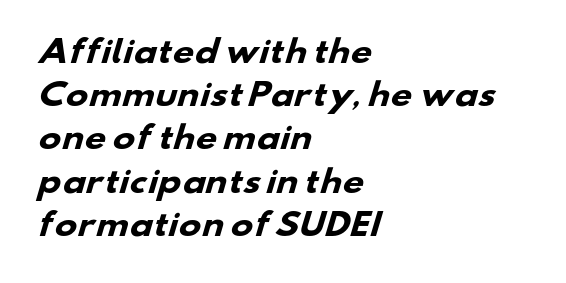
The image shows 30 px heavy, wide sans-serif type; set left-aligned, normal line spacing (1.44x), normal letter spacing, not underlined; low stroke contrast and a small x-height.
